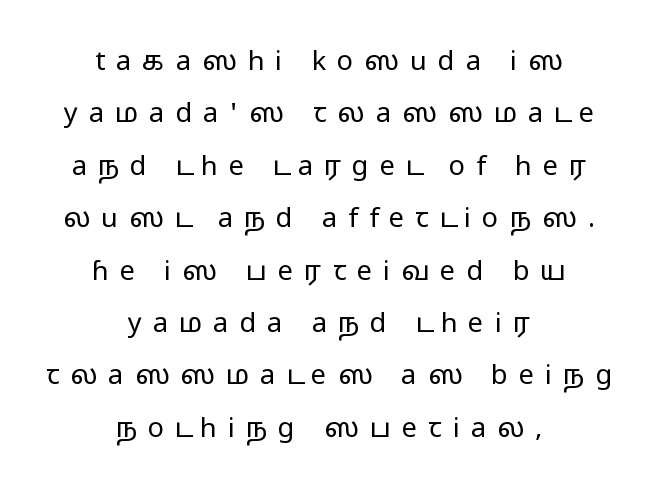
Q: Is the text bold? A: No.
Q: Is the text italic (slanted)? A: No, it is upright.
Q: Is the text underlined? A: No.
Q: How is the paragraph aligned? A: Centered.
Q: Is the spacing between letters normal or unusually wide? A: Unusually wide.
Q: Is the spacing between lines tight, normal or loose? A: Loose.
